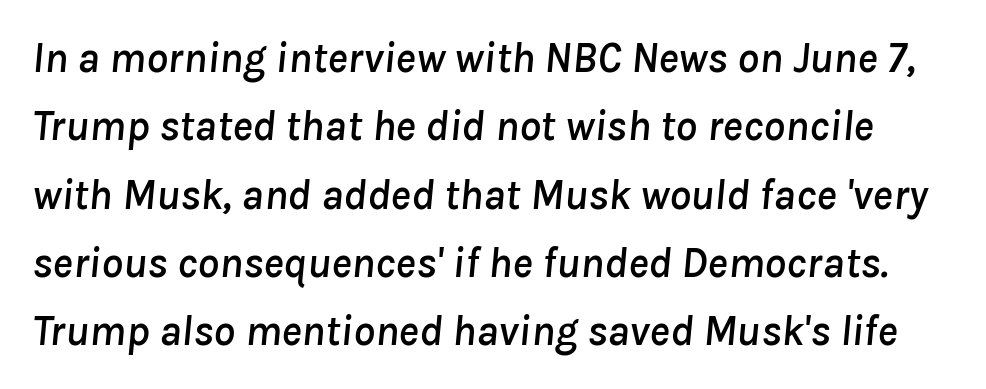
{"italic": "yes", "lean": "right", "slant_degrees": 8, "width": "normal", "stroke_contrast": "low", "x_height": "medium", "monospaced": "no", "underline": "no", "line_spacing": "normal", "line_spacing_ratio": 1.59, "letter_spacing": "normal", "letter_spacing_em": 0.0, "glyph_px": 43}
